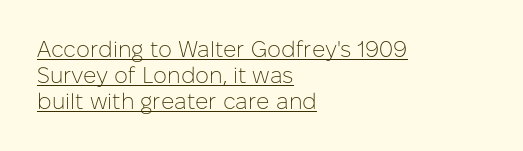
The image shows 22 px text type, upright; set left-aligned, line spacing 1.18x, normal letter spacing, underlined.
